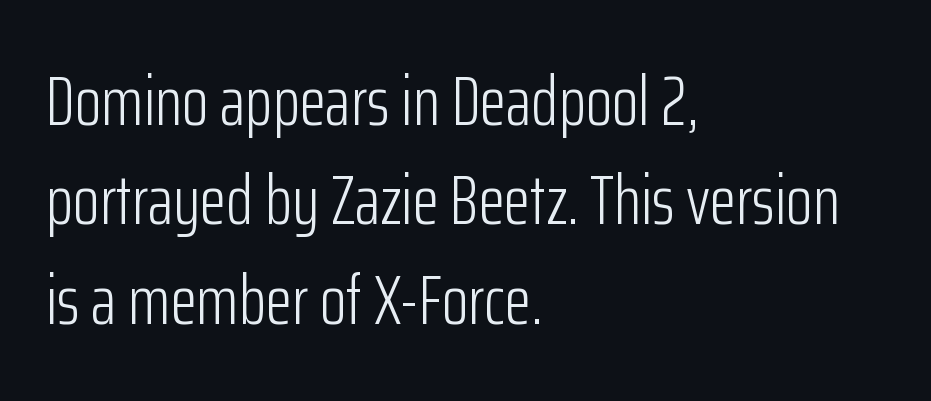
Summary of weight: not heavy and not bold. Regarding leading, the lines here are spaced in the standard way. No word sits above an underline. The type sits square on the baseline with zero lean. This sample has the flowing, uneven cadence of proportional lettering.
